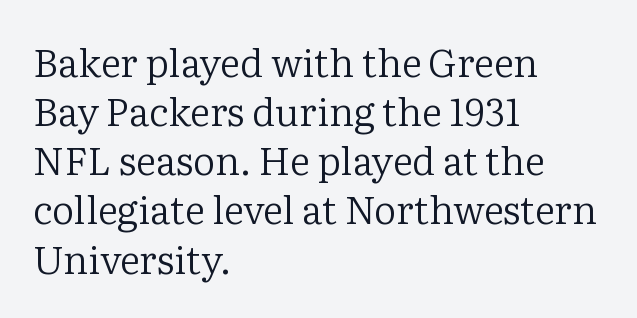
{"serif": "yes", "italic": "no", "bold": "no", "weight": "regular", "width": "normal", "stroke_contrast": "low", "x_height": "medium", "monospaced": "no", "underline": "no", "align": "left", "line_spacing": "normal", "line_spacing_ratio": 1.26, "letter_spacing": "normal", "letter_spacing_em": 0.0, "glyph_px": 39}
